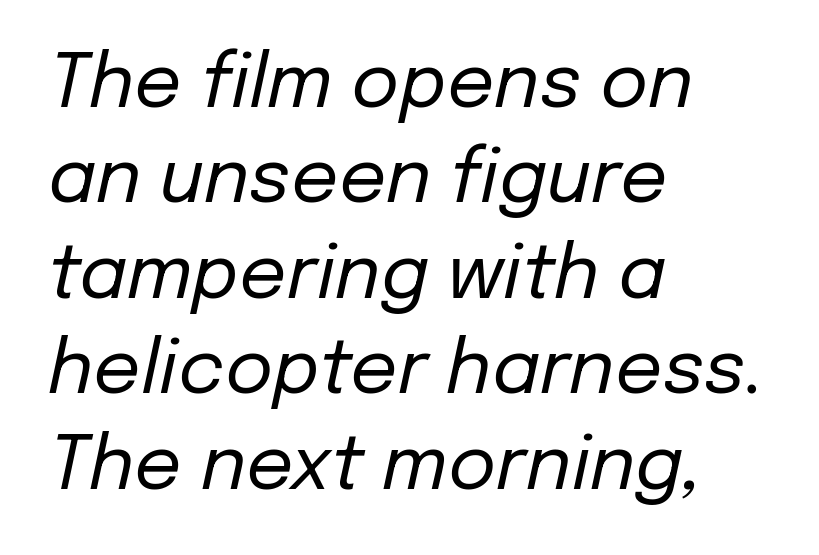
Only glyphs here, with clear space below each row. The rag falls on the right side of this text block. A typesetter would call this zero additional tracking. Is the stroke heavy? The answer is a plain regular-or-lighter.
